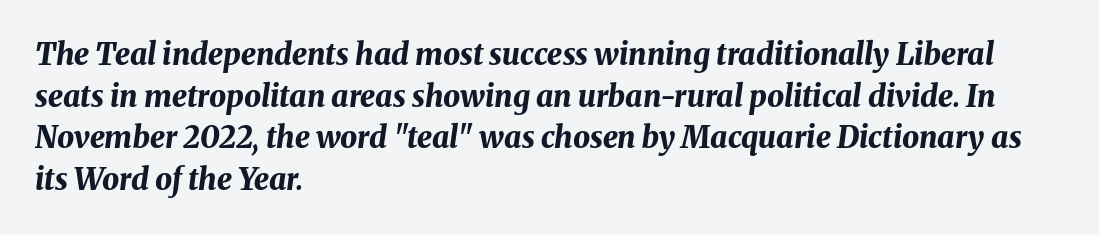
{"italic": "yes", "lean": "right", "slant_degrees": 8, "bold": "yes", "weight": "bold", "width": "normal", "stroke_contrast": "medium", "x_height": "medium", "monospaced": "no", "underline": "no", "align": "left", "line_spacing": "normal", "line_spacing_ratio": 1.39, "letter_spacing": "normal", "letter_spacing_em": 0.0, "glyph_px": 30}
